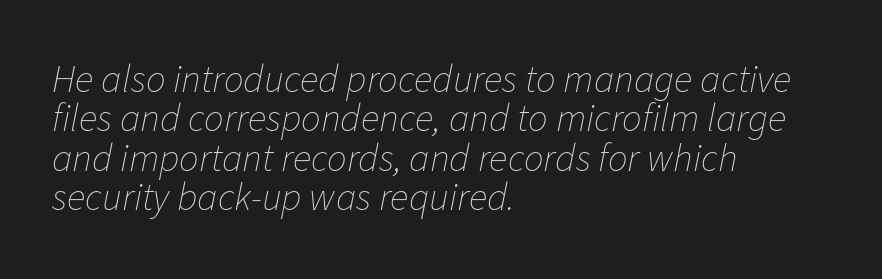
The image shows 39 px thin type, italic (leaning right); set left-aligned, tight line spacing (1.01x), normal letter spacing, not underlined; low stroke contrast and a medium x-height.
